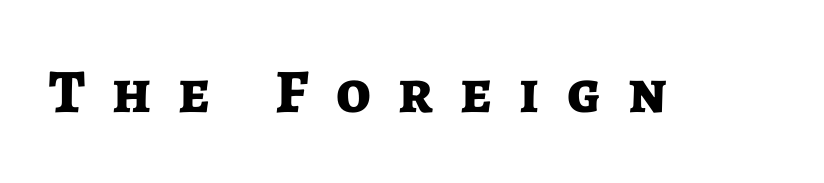
The image shows 62 px bold sans-serif type, upright; set unusually wide letter spacing (+0.44 em), not underlined; low stroke contrast and a medium x-height.
